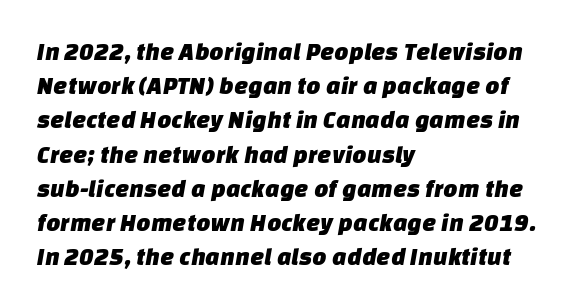
Q: Is the text underlined? A: No.
Q: How is the paragraph aligned? A: Left-aligned.
Q: Is the spacing between letters normal or unusually wide? A: Normal.
Q: Is the spacing between lines tight, normal or loose? A: Normal.
